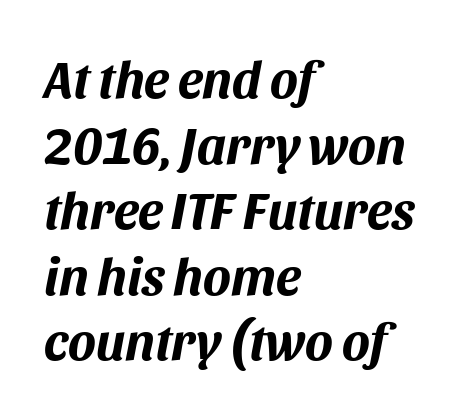
{"italic": "yes", "lean": "right", "slant_degrees": 11, "bold": "yes", "weight": "bold", "width": "normal", "stroke_contrast": "medium", "x_height": "large", "monospaced": "no", "underline": "no", "align": "left", "line_spacing": "normal", "line_spacing_ratio": 1.26, "letter_spacing": "normal", "letter_spacing_em": 0.0, "glyph_px": 52}
